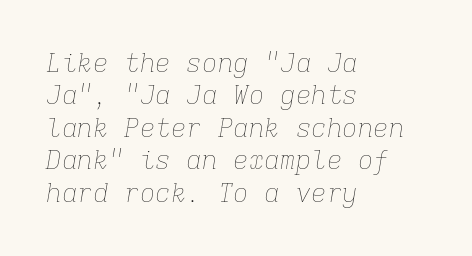
{"italic": "yes", "lean": "right", "slant_degrees": 9, "bold": "no", "underline": "no", "align": "left", "line_spacing": "normal", "line_spacing_ratio": 1.25, "letter_spacing": "normal", "letter_spacing_em": 0.0, "glyph_px": 26}
